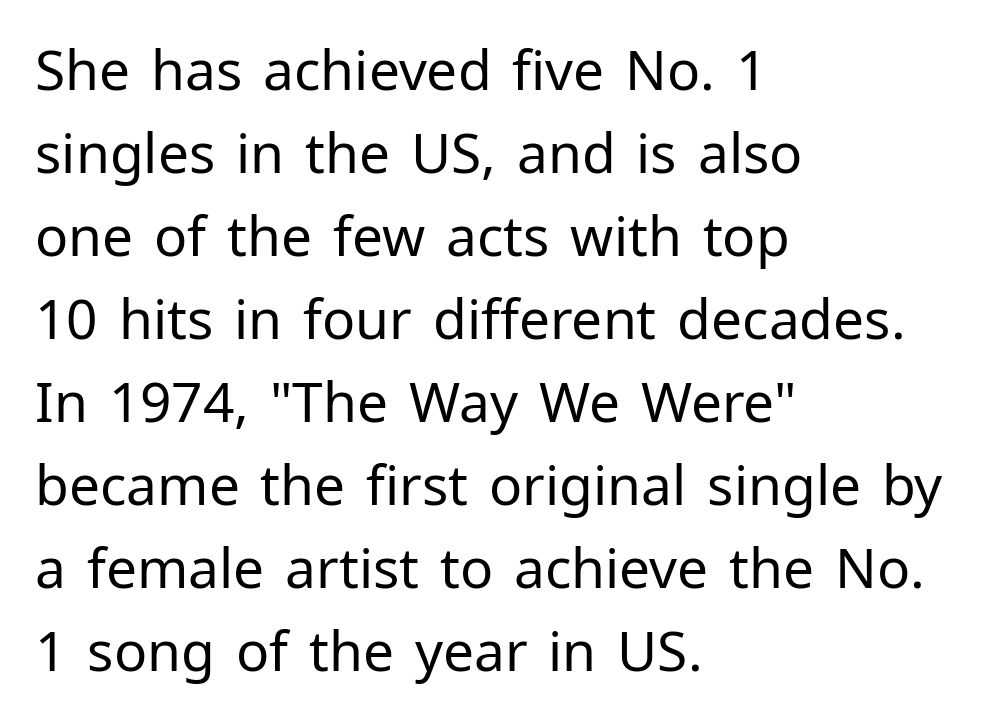
Q: Is the text bold? A: No.
Q: Is the text italic (slanted)? A: No, it is upright.
Q: Is the typeface a serif or a sans-serif typeface? A: Sans-serif.
Q: Is the text underlined? A: No.
Q: How is the paragraph aligned? A: Left-aligned.
Q: Is the spacing between letters normal or unusually wide? A: Normal.
Q: Is the spacing between lines tight, normal or loose? A: Normal.
Q: Width (condensed, normal, or wide)? A: Normal.
Q: Stroke contrast? A: Low.
Q: x-height? A: Medium.
Q: Monospaced? A: No.
